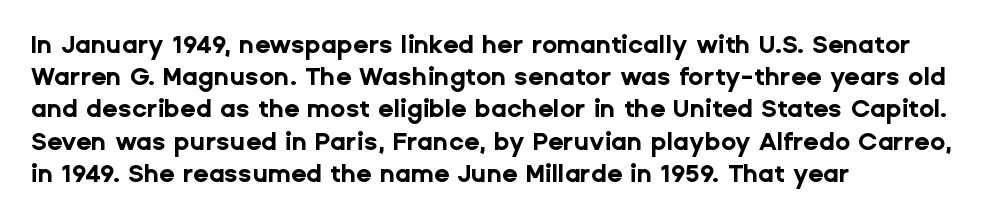
Q: Is the text bold? A: Yes.
Q: Is the text italic (slanted)? A: No, it is upright.
Q: Is the text underlined? A: No.
Q: How is the paragraph aligned? A: Left-aligned.
Q: Is the spacing between letters normal or unusually wide? A: Normal.
Q: Is the spacing between lines tight, normal or loose? A: Normal.
